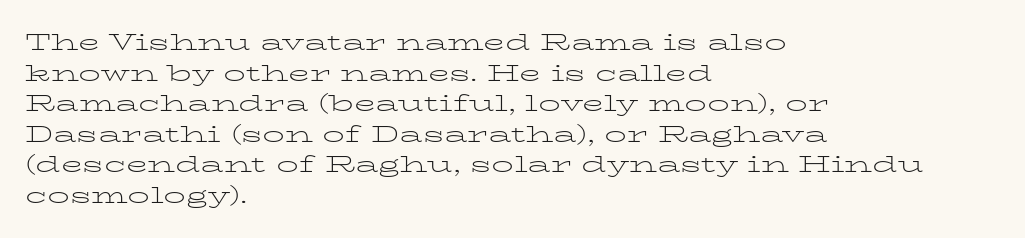
{"italic": "no", "bold": "no", "underline": "no", "align": "left", "line_spacing": "normal", "line_spacing_ratio": 1.39, "letter_spacing": "normal", "letter_spacing_em": 0.0, "glyph_px": 22}
